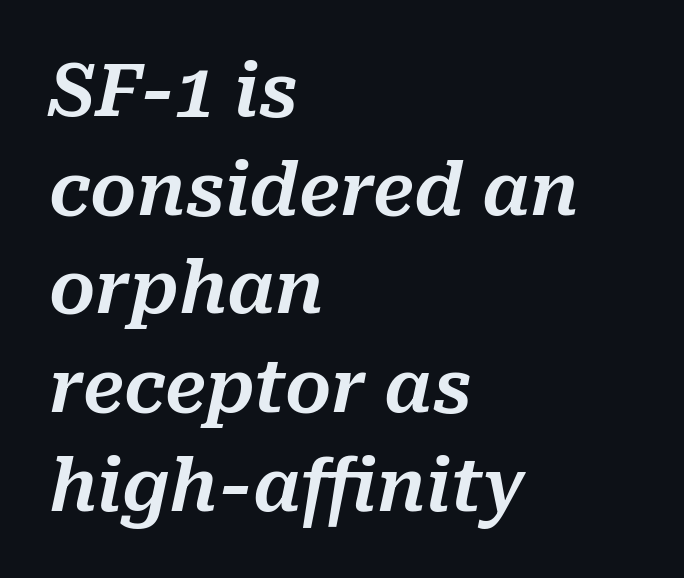
{"italic": "yes", "lean": "right", "slant_degrees": 10, "width": "normal", "stroke_contrast": "medium", "x_height": "medium", "monospaced": "no", "underline": "no", "align": "left", "line_spacing": "normal", "line_spacing_ratio": 1.37, "letter_spacing": "normal", "letter_spacing_em": 0.0, "glyph_px": 72}
